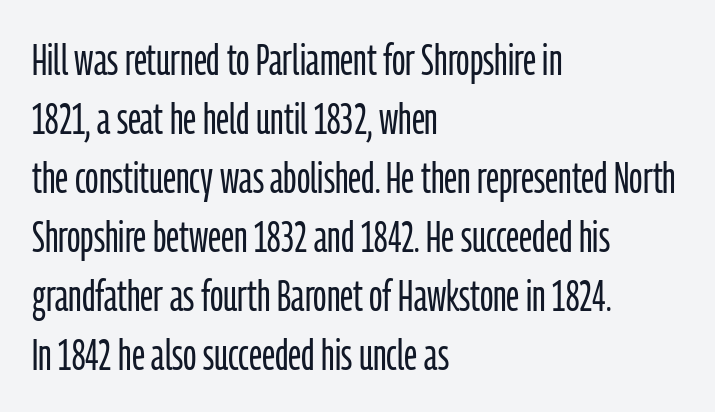
Q: Is the text bold? A: No.
Q: Is the text italic (slanted)? A: No, it is upright.
Q: Is the typeface a serif or a sans-serif typeface? A: Sans-serif.
Q: Is the text underlined? A: No.
Q: How is the paragraph aligned? A: Left-aligned.
Q: Is the spacing between letters normal or unusually wide? A: Normal.
Q: Is the spacing between lines tight, normal or loose? A: Normal.
Q: Width (condensed, normal, or wide)? A: Condensed.
Q: Stroke contrast? A: Low.
Q: x-height? A: Medium.
Q: Monospaced? A: No.
